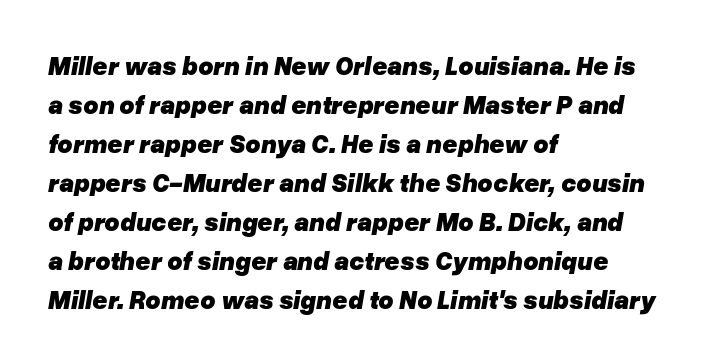
Rule under the text: the space is simply empty. How would I describe the line gaps? Plain and ordinary. Its strokes are broad and dark, the hallmark of bold type. The ragged edge is on the right, which tells us the setting is flush left. Glyph-to-glyph distance matches everyday printed text. When letters slant like this, we call the style italic.
